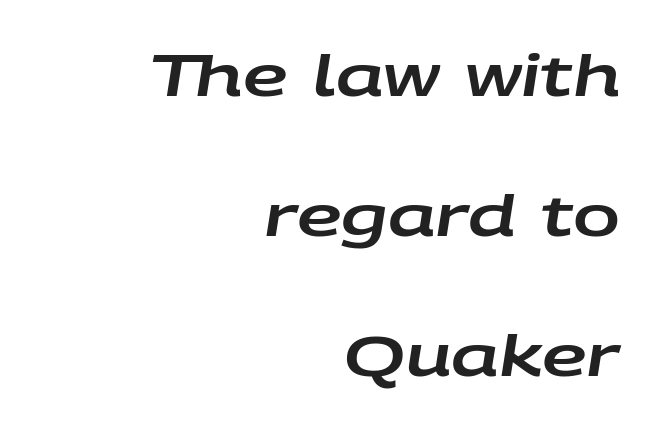
Every row of glyphs terminates at an identical x-position on the right. Slanted lettering throughout. The space beneath each line is pristine and unruled. Students, observe: this is what heavily led, spacious text looks like. Spacing verdict: proportional, widths tailored to each character.
